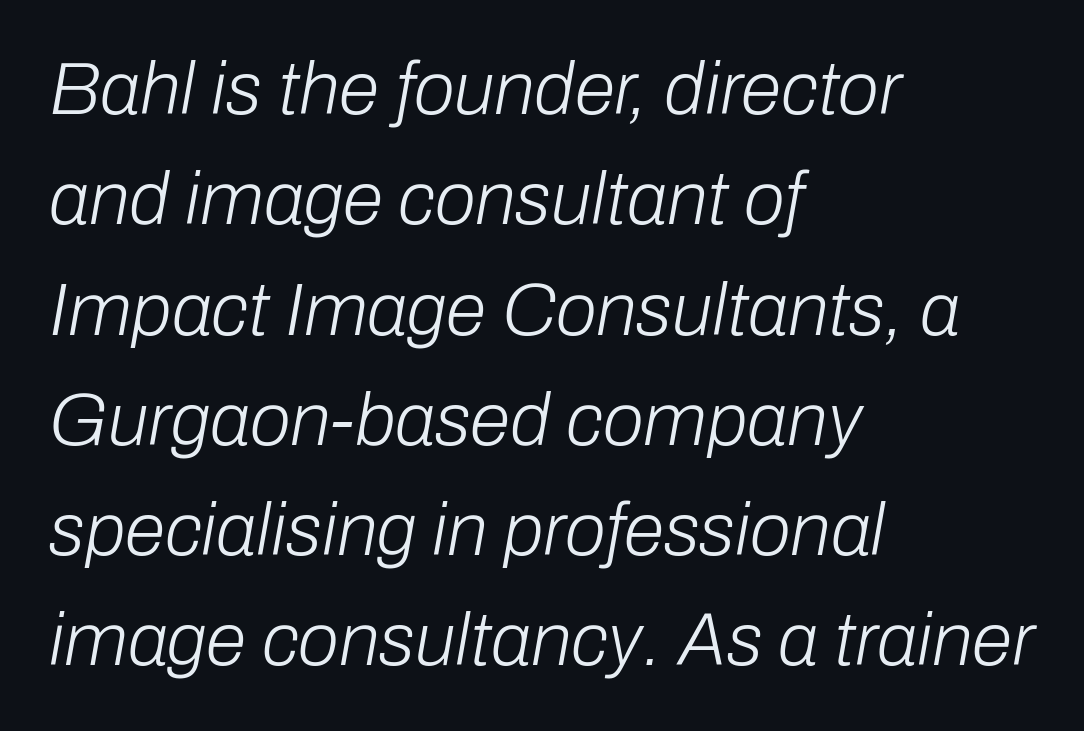
The whole block is typeset with a tilt. A bare baseline throughout the passage. Regular leading. Here the designer chose a conventional face with non-uniform glyph widths. Each stroke keeps to a modest, everyday thickness or less. This rendering uses left alignment, leaving the right contour irregular.
